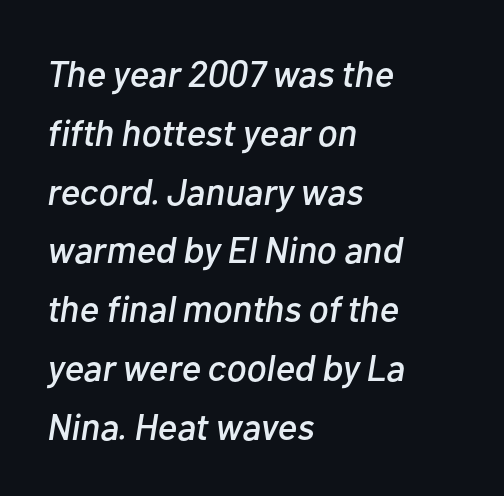
Q: Is the text italic (slanted)? A: Yes, it leans right by about 10 degrees.
Q: Is the text underlined? A: No.
Q: How is the paragraph aligned? A: Left-aligned.
Q: Is the spacing between letters normal or unusually wide? A: Normal.
Q: Is the spacing between lines tight, normal or loose? A: Normal.
Q: Width (condensed, normal, or wide)? A: Normal.
Q: Stroke contrast? A: Low.
Q: x-height? A: Medium.
Q: Monospaced? A: No.
